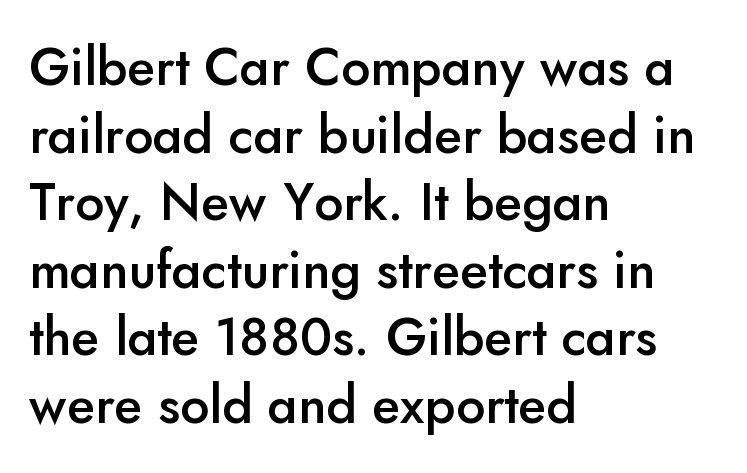
One-word summary of the alignment: left. Spacing between characters is what you'd get straight out of the box. Honestly, the row spacing looks completely unremarkable. A typesetter would call this proportional, since set widths differ per character. Ascenders rise straight up at ninety degrees.
